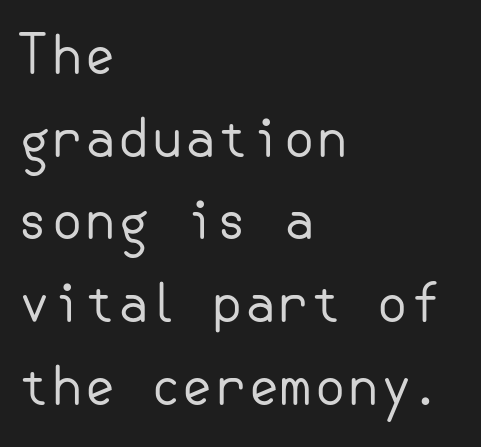
Nothing sits at the stroke ends, so this counts as sans-serif. The zone under the glyphs is completely vacant. The compositor pushed each line to the left boundary. You can tell it's not italic because the verticals are truly vertical. The rendering keeps characters at their native spacing. Is this a heavy cut? Hardly; it is regular or lighter.
